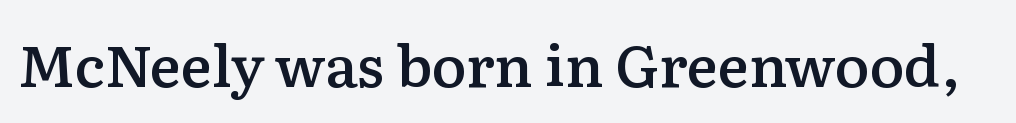
{"serif": "yes", "italic": "no", "bold": "semi", "weight": "semibold", "width": "normal", "stroke_contrast": "low", "x_height": "medium", "monospaced": "no", "underline": "no", "letter_spacing": "normal", "letter_spacing_em": 0.0, "glyph_px": 58}
